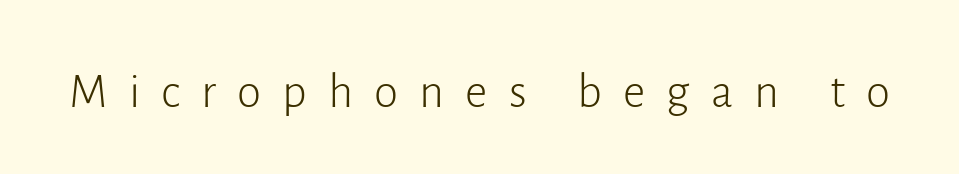
The image shows 49 px light sans-serif type, upright; set unusually wide letter spacing (+0.43 em), not underlined; low stroke contrast and a medium x-height.
